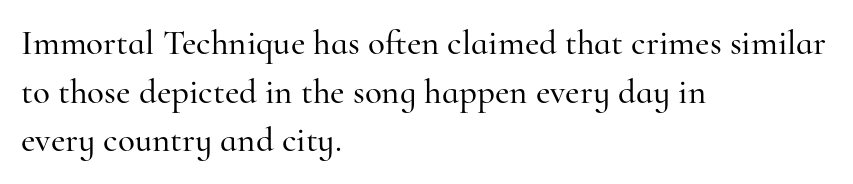
The image shows 35 px serif type, upright; set left-aligned, normal line spacing (1.39x), normal letter spacing, not underlined; high stroke contrast and a small x-height.
